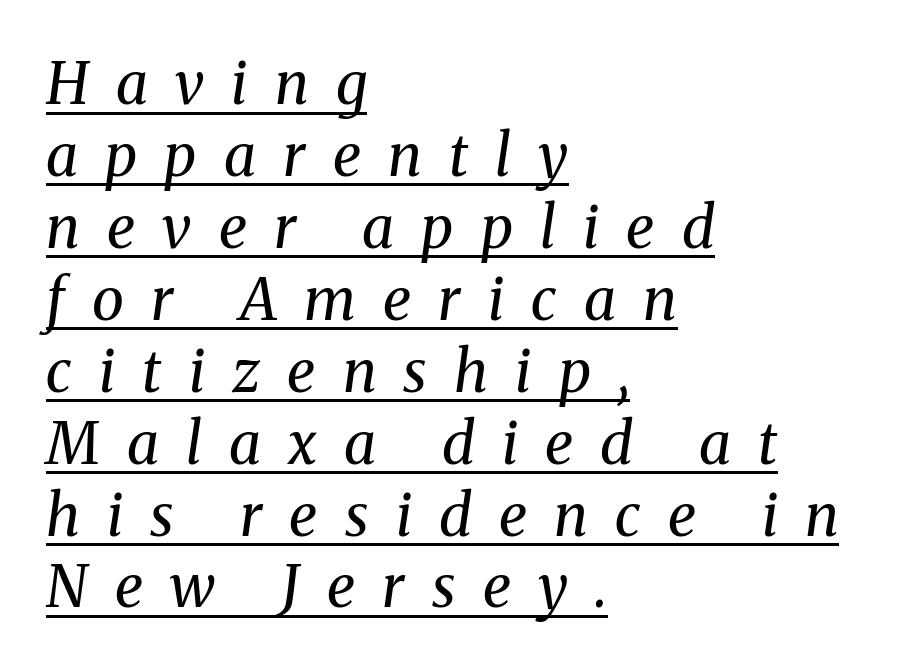
Q: Is the text bold? A: No.
Q: Is the text italic (slanted)? A: Yes, it leans right by about 8 degrees.
Q: Is the typeface a serif or a sans-serif typeface? A: Serif.
Q: Is the text underlined? A: Yes.
Q: How is the paragraph aligned? A: Left-aligned.
Q: Is the spacing between letters normal or unusually wide? A: Unusually wide.
Q: Width (condensed, normal, or wide)? A: Normal.
Q: Stroke contrast? A: Medium.
Q: x-height? A: Medium.
Q: Monospaced? A: No.
